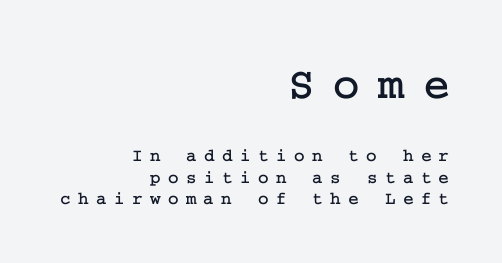
{"serif": "yes", "italic": "no", "width": "normal", "stroke_contrast": "low", "x_height": "medium", "underline": "no", "align": "right", "line_spacing_ratio": 1.2, "letter_spacing": "wide", "letter_spacing_em": 0.41, "larger_block": "first", "size_ratio": 2.5, "glyph_px": 45}
